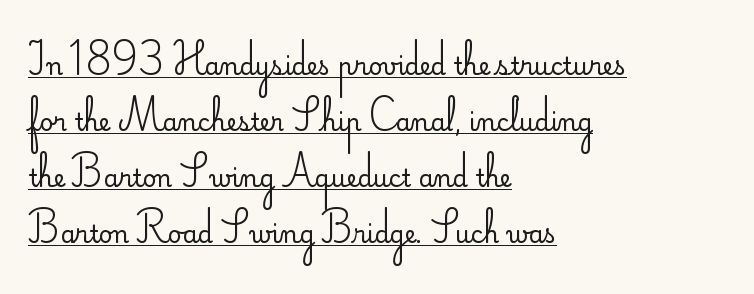
A great deal of white space separates one row of letters from the next. Posture: straight, roman, zero tilt. Looks like someone drew a line under every word here. Horizontally, the lines are justified to the leading edge only. Is this a heavy cut? Hardly; it is regular or lighter. Nobody touched the tracking dial on this one.
